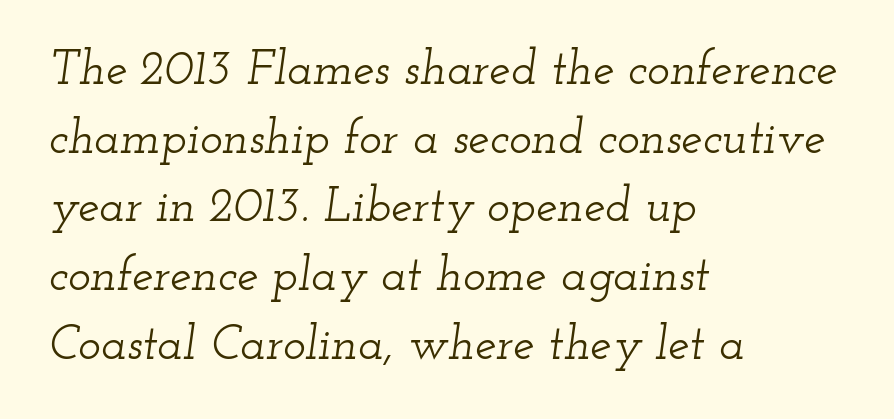
The image shows 48 px wide serif type, italic (leaning right); set left-aligned, normal line spacing (1.43x), normal letter spacing, not underlined; low stroke contrast and a small x-height.
